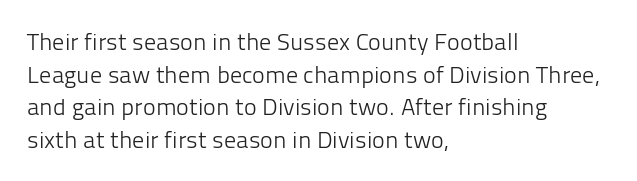
Plain, unruled lines of type. Ordinary non-slanted type is in use. Does extra space separate the letters? No, they use regular spacing. This is not heavy type; no bold has been used. These lines sit exactly where default settings would place them. Reading down the block, your eye returns to a fixed left position each line.
